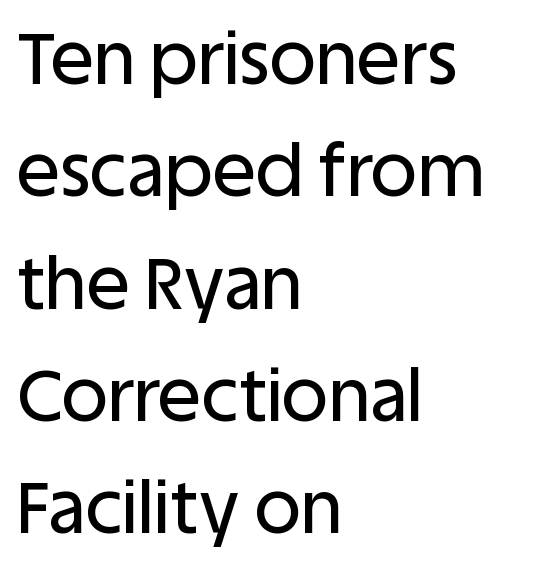
No word sits above an underline. Regular leading. In terms of letterform style, serifs are entirely absent. The face used here is rendered with its standard letterfit. Line starts are locked; line ends wander. Notice how the stems are strictly vertical — no italics here.
